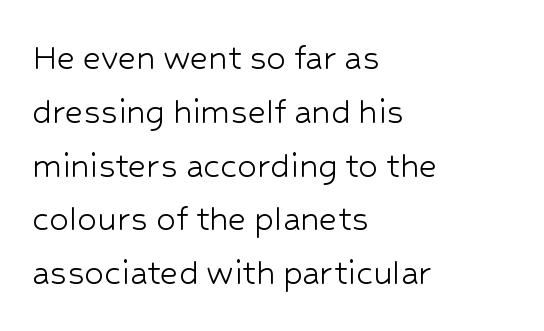
Q: Is the text bold? A: No.
Q: Is the text italic (slanted)? A: No, it is upright.
Q: Is the typeface a serif or a sans-serif typeface? A: Sans-serif.
Q: Is the text underlined? A: No.
Q: How is the paragraph aligned? A: Left-aligned.
Q: Is the spacing between letters normal or unusually wide? A: Normal.
Q: Is the spacing between lines tight, normal or loose? A: Normal.
Q: Width (condensed, normal, or wide)? A: Normal.
Q: Stroke contrast? A: Low.
Q: x-height? A: Medium.
Q: Monospaced? A: No.
